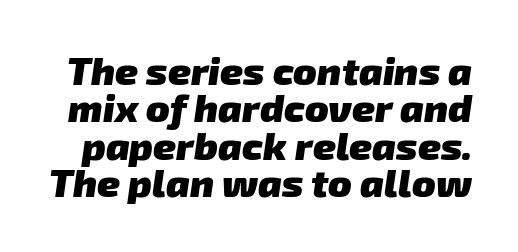
{"serif": "no", "bold": "yes", "weight": "heavy", "width": "normal", "stroke_contrast": "low", "x_height": "medium", "monospaced": "no", "underline": "no", "line_spacing": "tight", "line_spacing_ratio": 0.96, "letter_spacing": "normal", "letter_spacing_em": 0.0, "glyph_px": 39}
